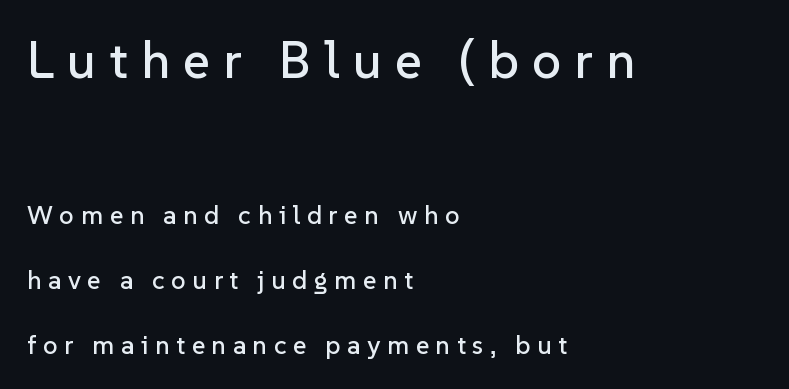
Varying glyph widths throughout — classic text-font behaviour. The glyphs in this specimen are sans serif. Type without underlining. When letters stand straight like this, we call the style roman or upright. Display-style spreading of the glyphs; the letterfit is very open.
